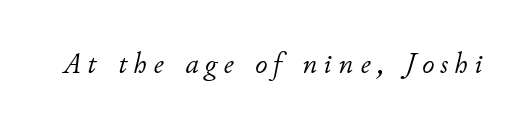
The image shows 30 px light type, italic (leaning right); set unusually wide letter spacing (+0.22 em), not underlined; low stroke contrast and a small x-height.
